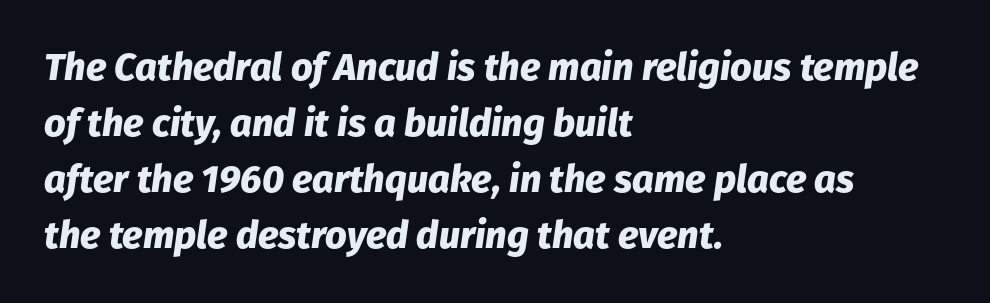
{"italic": "yes", "lean": "right", "slant_degrees": 8, "bold": "yes", "weight": "heavy", "width": "normal", "stroke_contrast": "low", "x_height": "medium", "monospaced": "no", "underline": "no", "align": "left", "line_spacing": "normal", "line_spacing_ratio": 1.47, "letter_spacing": "normal", "letter_spacing_em": 0.0, "glyph_px": 38}
